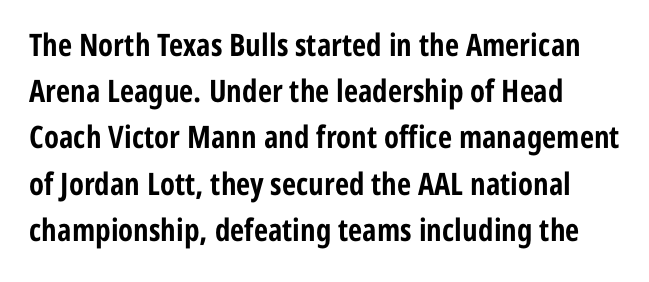
The image shows 31 px bold, condensed sans-serif type, upright; set normal line spacing (1.49x), normal letter spacing, not underlined; low stroke contrast and a medium x-height.
